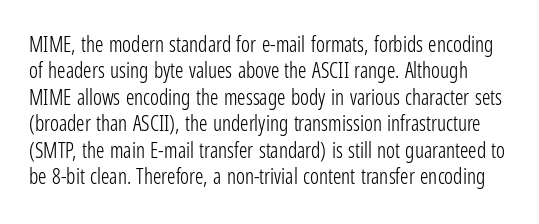
Q: Is the text bold? A: No.
Q: Is the text italic (slanted)? A: No, it is upright.
Q: Is the text underlined? A: No.
Q: Is the spacing between letters normal or unusually wide? A: Normal.
Q: Is the spacing between lines tight, normal or loose? A: Normal.
